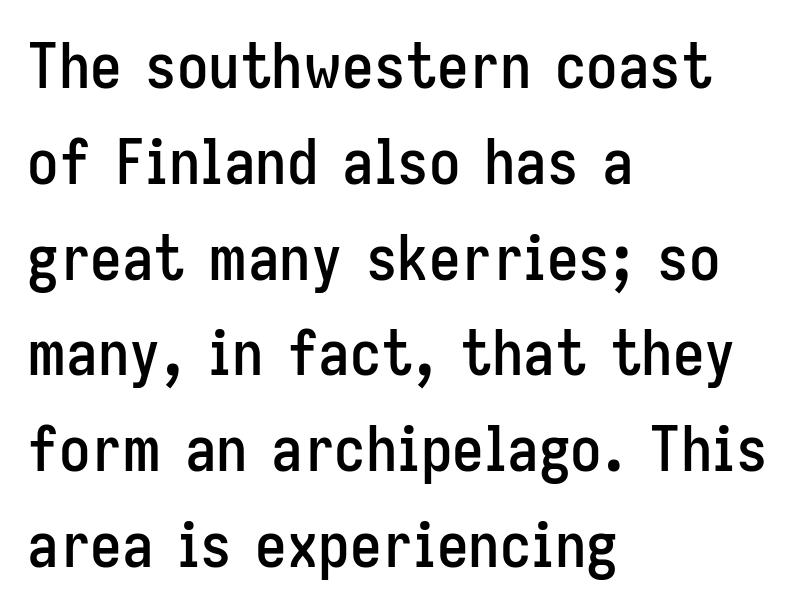
{"serif": "no", "italic": "no", "width": "condensed", "stroke_contrast": "low", "x_height": "medium", "monospaced": "no", "underline": "no", "align": "left", "line_spacing": "normal", "line_spacing_ratio": 1.52, "letter_spacing": "normal", "letter_spacing_em": 0.0, "glyph_px": 63}
